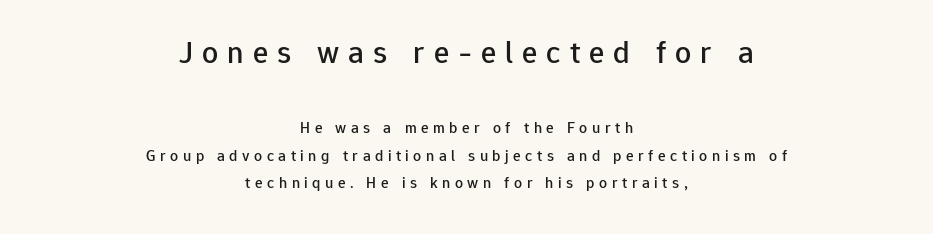
The image shows 32 px sans-serif type, upright; set centered, line spacing 1.73x, unusually wide letter spacing (+0.28 em), not underlined; the first (top) block is 2.0x larger; low stroke contrast and a medium x-height.
